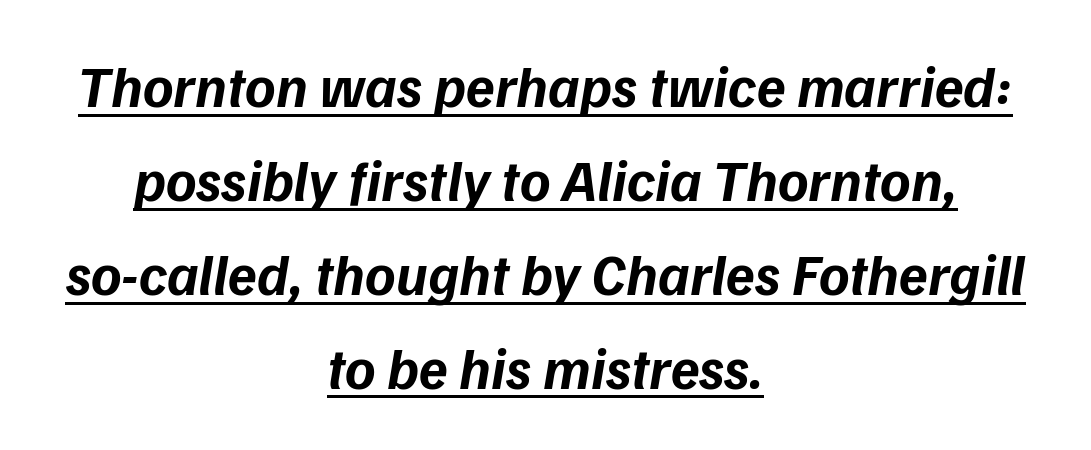
Is there an underline? Yes — a line sits under the letters. Visually the block forms a symmetrical silhouette, jagged on both flanks. Leading matches the norm, producing a regular column. The font's italic variant was chosen for this text. You'd pick this weight for a headline — it's a proper bold. Characters follow at the spacing the type designer built in.
